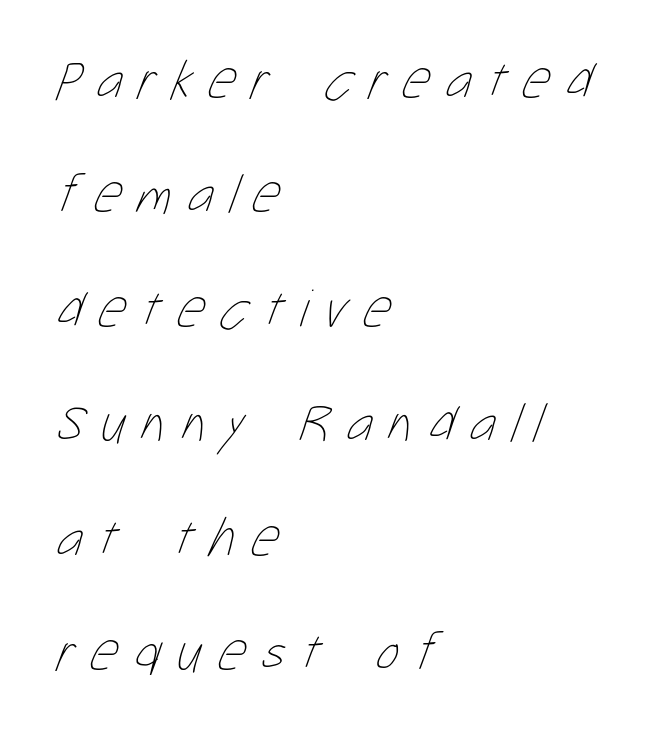
The image shows 55 px thin, condensed type; set left-aligned, loose line spacing (2.08x), unusually wide letter spacing (+0.28 em), not underlined; low stroke contrast and a medium x-height.
